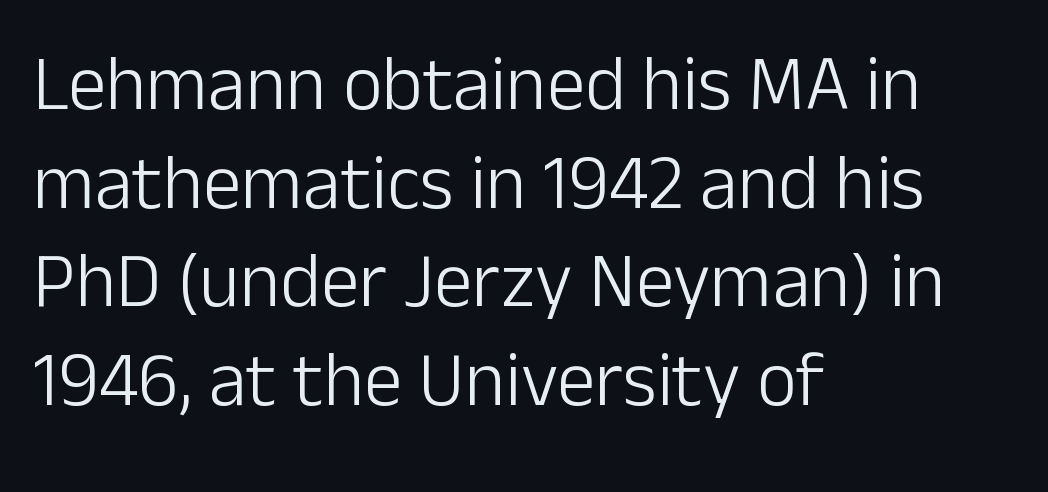
{"serif": "no", "italic": "no", "bold": "no", "weight": "light", "width": "normal", "stroke_contrast": "low", "x_height": "medium", "monospaced": "no", "underline": "no", "align": "left", "line_spacing": "normal", "line_spacing_ratio": 1.28, "letter_spacing": "normal", "letter_spacing_em": 0.0, "glyph_px": 77}
